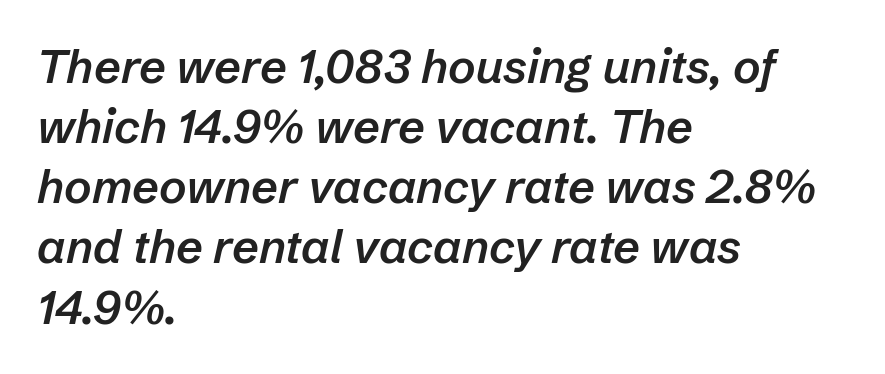
Q: Is the text bold? A: Semi-bold.
Q: Is the text italic (slanted)? A: Yes, it leans right by about 12 degrees.
Q: Is the text underlined? A: No.
Q: How is the paragraph aligned? A: Left-aligned.
Q: Is the spacing between letters normal or unusually wide? A: Normal.
Q: Is the spacing between lines tight, normal or loose? A: Normal.
Q: Width (condensed, normal, or wide)? A: Normal.
Q: Stroke contrast? A: Low.
Q: x-height? A: Medium.
Q: Monospaced? A: No.
